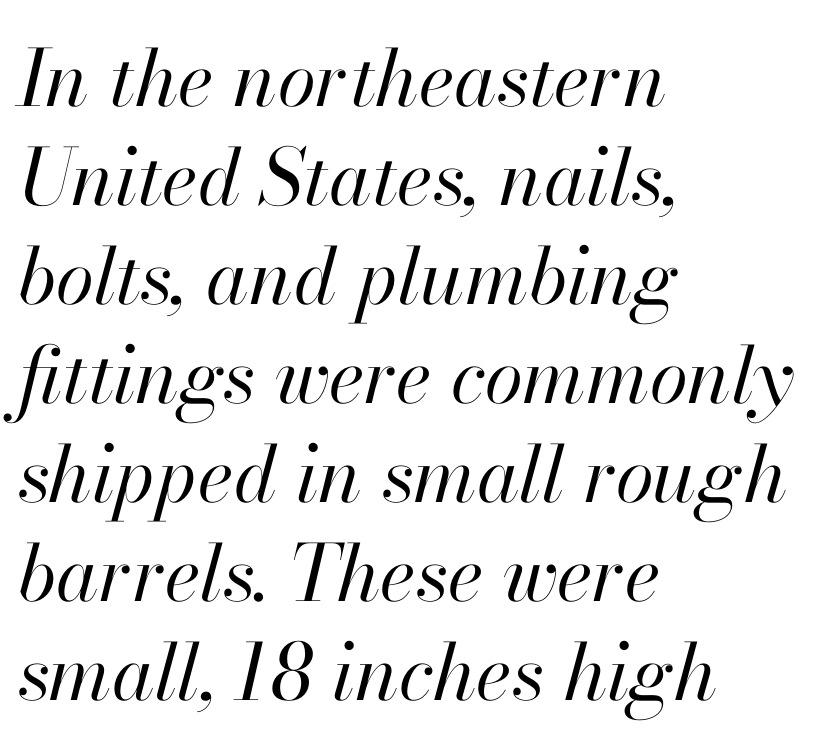
Here the glyphs are tracked normally, forming tight word shapes. Ink coverage per letter is moderate at most. Does the leading feel generous? No, just average. It's the slanting kind of type.
